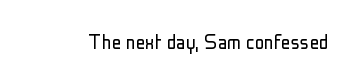
{"italic": "no", "bold": "no", "underline": "no", "letter_spacing": "normal", "letter_spacing_em": 0.0, "glyph_px": 24}
